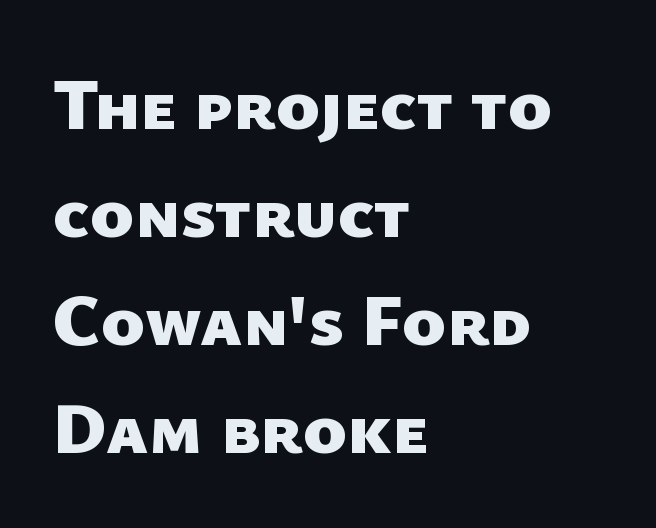
Stroke thickness is high; the sample reads as a true bold. Serif or sans? Sans — the stroke terminals are bare. Left-aligned paragraph, ragged on the right. Note the varied advance widths — an 'i' is clearly narrower than an 'm'.
